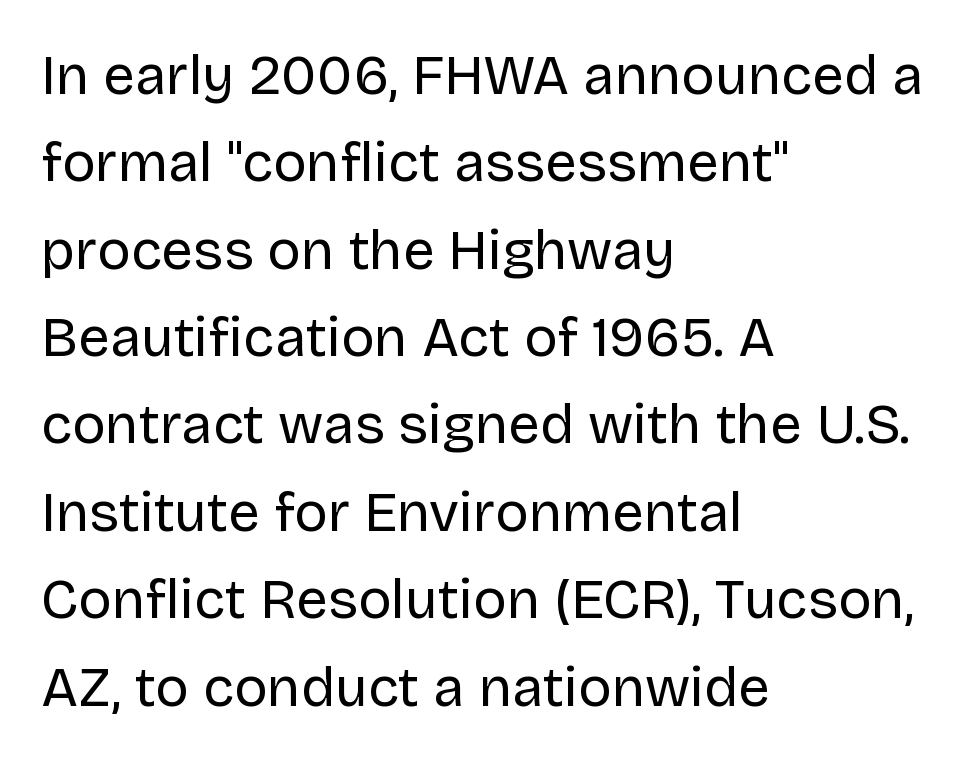
The image shows 56 px regular-weight sans-serif type, upright; set left-aligned, normal line spacing (1.56x), normal letter spacing, not underlined; low stroke contrast and a large x-height.
